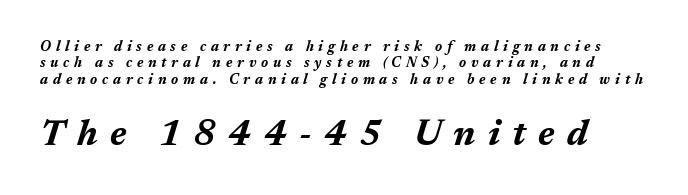
Q: Is the text bold? A: Yes.
Q: Is the text italic (slanted)? A: Yes, it leans right by about 17 degrees.
Q: Is the text underlined? A: No.
Q: Is the spacing between letters normal or unusually wide? A: Unusually wide.
Q: Which block of text is set in a larger size, the first (top) or the second (bottom)? A: The second (bottom) one.
Q: Width (condensed, normal, or wide)? A: Normal.
Q: Stroke contrast? A: Medium.
Q: x-height? A: Medium.
Q: Monospaced? A: No.
